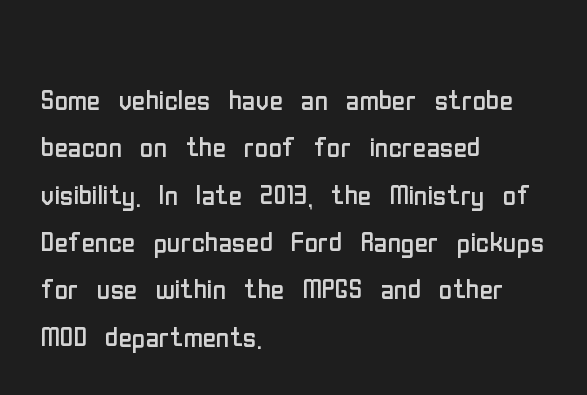
Q: Is the text bold? A: No.
Q: Is the text italic (slanted)? A: No, it is upright.
Q: Is the typeface a serif or a sans-serif typeface? A: Sans-serif.
Q: Is the text underlined? A: No.
Q: How is the paragraph aligned? A: Left-aligned.
Q: Is the spacing between letters normal or unusually wide? A: Normal.
Q: Is the spacing between lines tight, normal or loose? A: Normal.
Q: Width (condensed, normal, or wide)? A: Condensed.
Q: Stroke contrast? A: Low.
Q: x-height? A: Medium.
Q: Monospaced? A: No.
